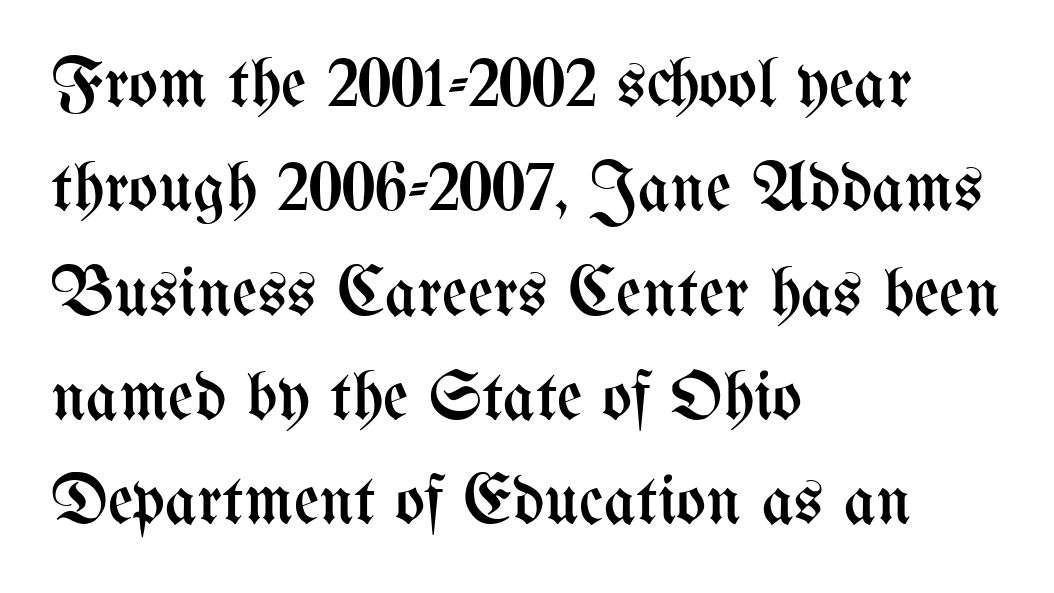
{"italic": "no", "bold": "no", "weight": "regular", "width": "condensed", "stroke_contrast": "medium", "x_height": "medium", "monospaced": "no", "underline": "no", "align": "left", "line_spacing": "normal", "line_spacing_ratio": 1.49, "letter_spacing": "normal", "letter_spacing_em": 0.0, "glyph_px": 70}
